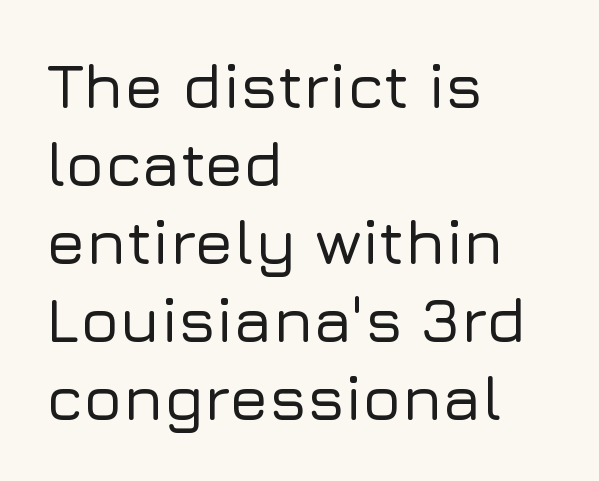
To sum up the face: it is a sans, with no serifs. Posture: straight, roman, zero tilt. Lines of text with bare space underneath. This sample has the flowing, uneven cadence of proportional lettering.
